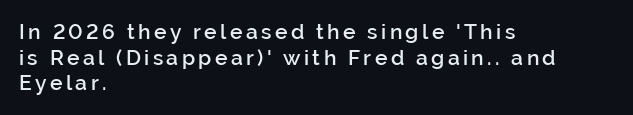
Q: Is the text bold? A: Semi-bold.
Q: Is the text italic (slanted)? A: No, it is upright.
Q: Is the text underlined? A: No.
Q: How is the paragraph aligned? A: Left-aligned.
